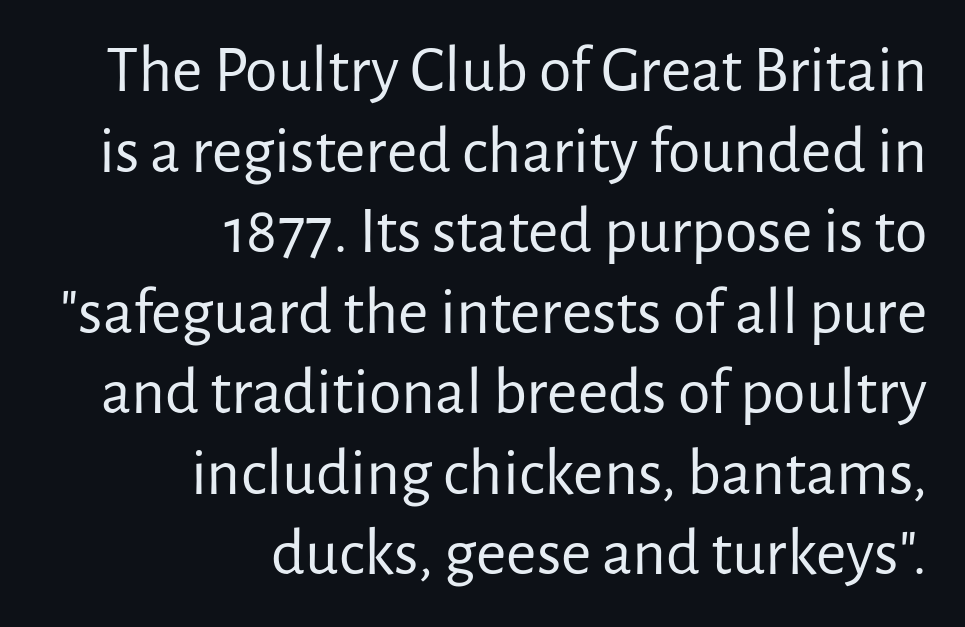
The image shows 66 px regular-weight sans-serif type, upright; set right-aligned, line spacing 1.22x, normal letter spacing, not underlined; low stroke contrast and a medium x-height.
